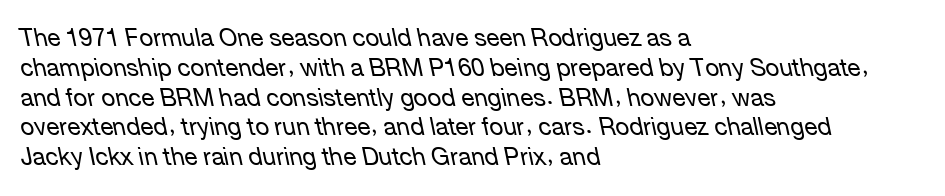
The image shows 24 px text type, italic (leaning left); set left-aligned, line spacing 1.24x, normal letter spacing, not underlined.
